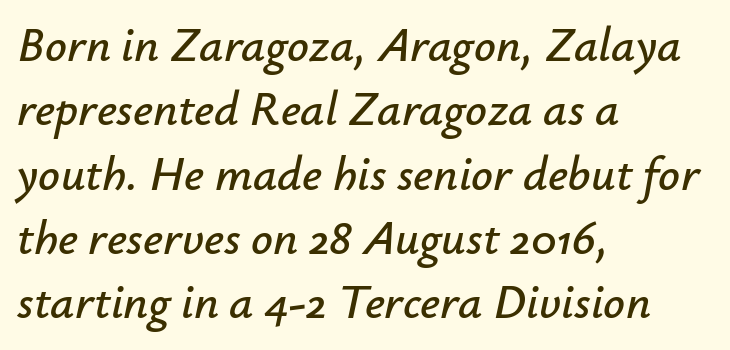
Regular leading. Every row of glyphs begins at an identical x-position on the left. A typesetter would call this proportional, since set widths differ per character. Rendered with sloped, italic letterforms. Tracking here is standard; glyphs follow each other at the usual distance.
